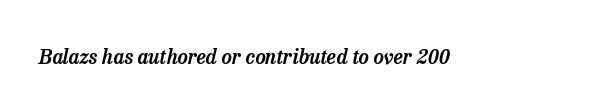
The image shows 20 px text type, italic (leaning right); set normal letter spacing, not underlined.
